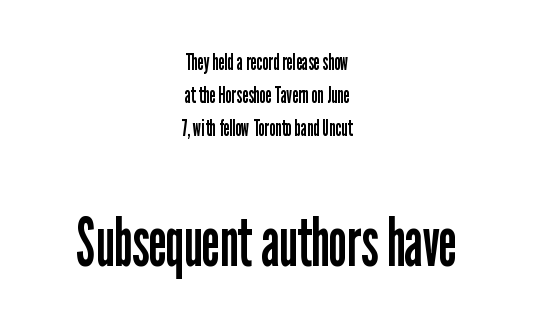
How are the letters spaced? Ordinarily, with no added tracking. A typesetter would call this proportional, since set widths differ per character. Does the lettering tilt? It doesn't — this is upright. Horizontal bands of white between lines are of average thickness. Scale increases going downward across the two blocks.
